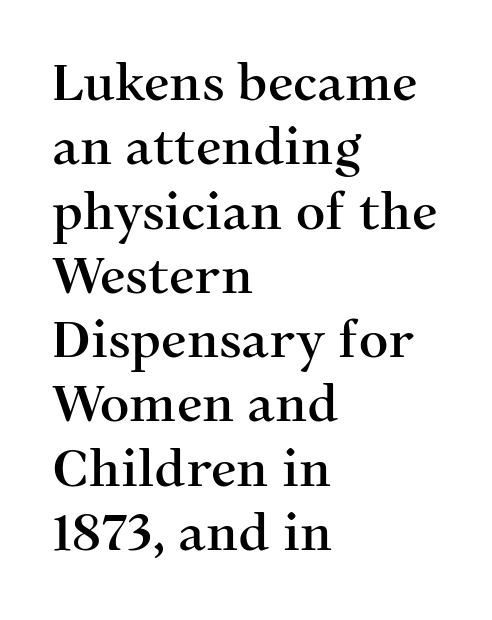
{"serif": "yes", "italic": "no", "width": "normal", "stroke_contrast": "medium", "x_height": "medium", "monospaced": "no", "underline": "no", "align": "left", "line_spacing": "normal", "line_spacing_ratio": 1.26, "letter_spacing": "normal", "letter_spacing_em": 0.0, "glyph_px": 51}
